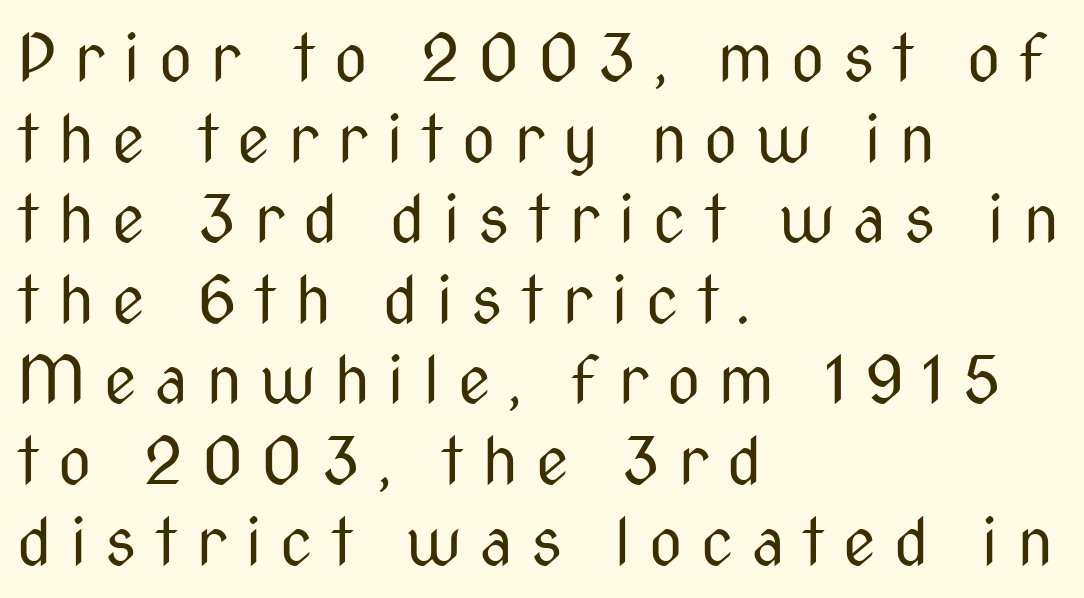
Here the designer chose a conventional face with non-uniform glyph widths. Nothing sits at the stroke ends, so this counts as sans-serif. It's the straight-up-and-down kind of type. The words here are not underlined. Is the type heavy? It reads as light-to-regular instead.
